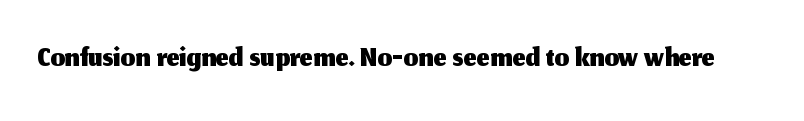
The image shows 46 px sans-serif type, upright; set normal letter spacing, not underlined; medium stroke contrast and a medium x-height.
